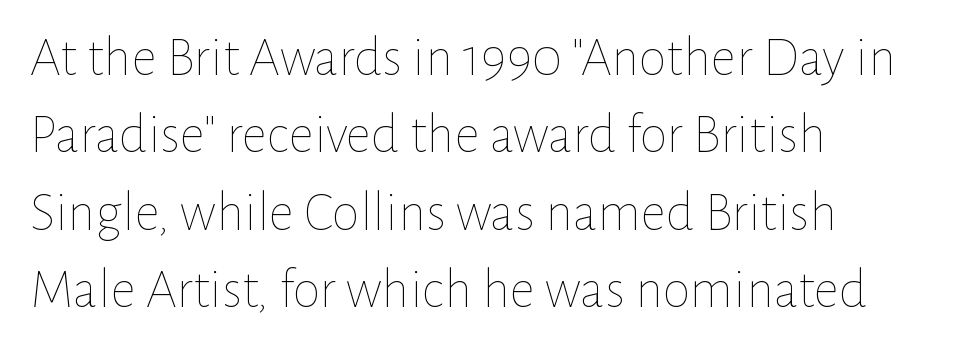
Here the glyphs are tracked normally, forming tight word shapes. Notice how the passage keeps a crisp vertical edge on the left only. You could not count columns in this text — the font is proportionally spaced. Baseline-to-baseline distance is the conventional proportion of letter height.
